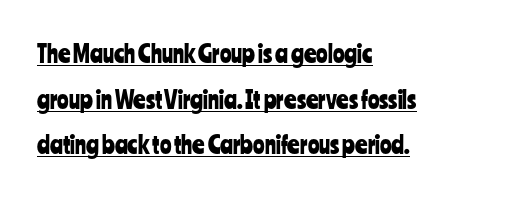
{"italic": "no", "underline": "yes", "align": "left", "line_spacing": "loose", "line_spacing_ratio": 1.9, "letter_spacing": "normal", "letter_spacing_em": 0.0, "glyph_px": 24}
